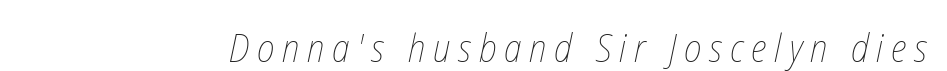
{"bold": "no", "weight": "thin", "width": "condensed", "stroke_contrast": "low", "x_height": "medium", "monospaced": "no", "underline": "no", "letter_spacing": "wide", "letter_spacing_em": 0.2, "glyph_px": 39}
